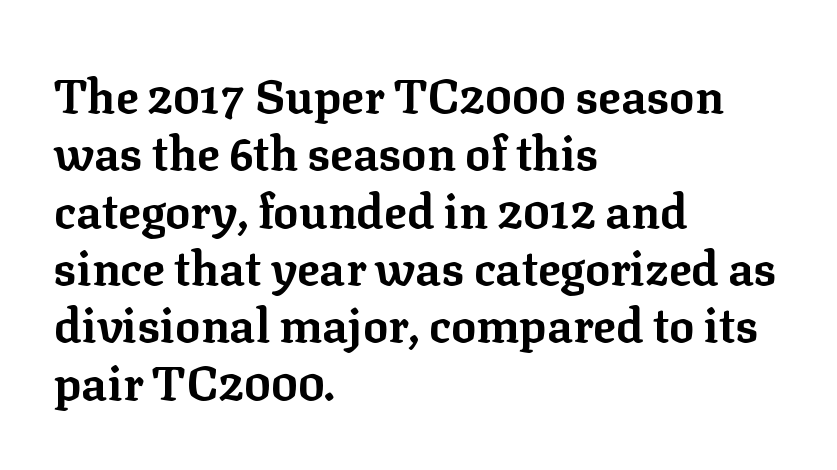
The image shows 47 px bold serif type, upright; set left-aligned, line spacing 1.22x, normal letter spacing, not underlined; low stroke contrast and a medium x-height.
